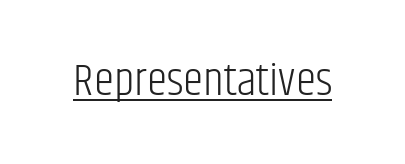
{"serif": "no", "italic": "no", "bold": "no", "weight": "light", "width": "condensed", "stroke_contrast": "low", "x_height": "large", "monospaced": "no", "underline": "yes", "letter_spacing": "normal", "letter_spacing_em": 0.0, "glyph_px": 46}
